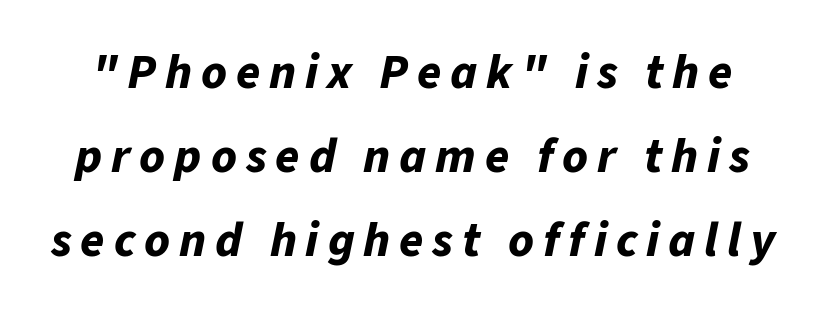
{"italic": "yes", "lean": "right", "slant_degrees": 11, "bold": "yes", "weight": "bold", "width": "normal", "stroke_contrast": "low", "x_height": "medium", "monospaced": "no", "underline": "no", "line_spacing_ratio": 1.71, "glyph_px": 49}
